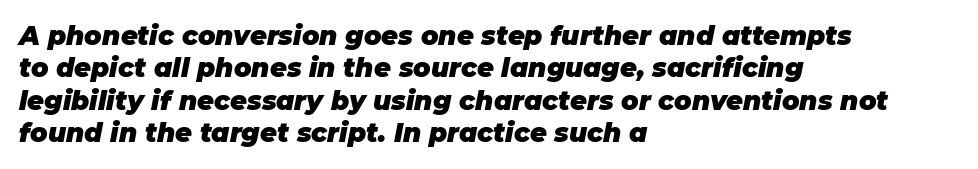
The axis of the letterforms is tilted away from vertical. The paragraph has a hard left edge and a soft right edge. The gaps between neighbouring characters are ordinary and unremarkable. Baseline-to-baseline distance is the conventional proportion of letter height. The passage shown is not underscored anywhere.
